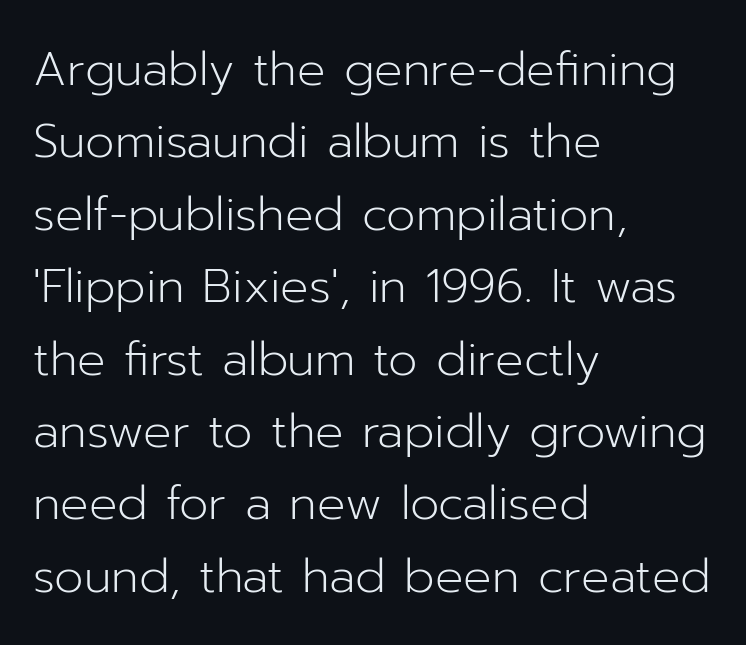
Q: Is the text bold? A: No.
Q: Is the text italic (slanted)? A: No, it is upright.
Q: Is the typeface a serif or a sans-serif typeface? A: Sans-serif.
Q: Is the text underlined? A: No.
Q: How is the paragraph aligned? A: Left-aligned.
Q: Is the spacing between letters normal or unusually wide? A: Normal.
Q: Is the spacing between lines tight, normal or loose? A: Normal.
Q: Width (condensed, normal, or wide)? A: Normal.
Q: Stroke contrast? A: Low.
Q: x-height? A: Medium.
Q: Monospaced? A: No.
